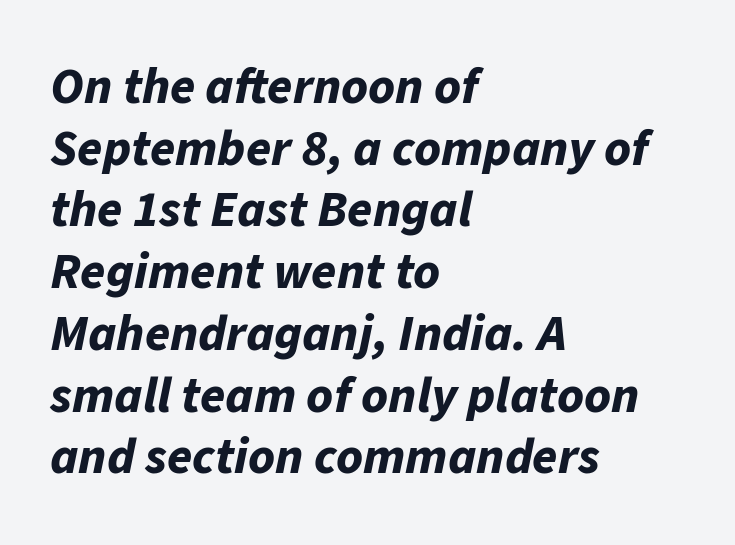
Q: Is the text bold? A: Yes.
Q: Is the text italic (slanted)? A: Yes, it leans right by about 11 degrees.
Q: Is the text underlined? A: No.
Q: How is the paragraph aligned? A: Left-aligned.
Q: Is the spacing between letters normal or unusually wide? A: Normal.
Q: Width (condensed, normal, or wide)? A: Normal.
Q: Stroke contrast? A: Low.
Q: x-height? A: Medium.
Q: Monospaced? A: No.
